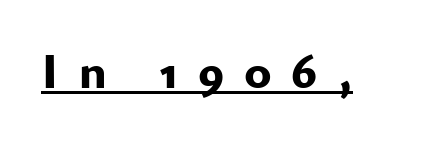
Q: Is the text bold? A: Yes.
Q: Is the text italic (slanted)? A: No, it is upright.
Q: Is the typeface a serif or a sans-serif typeface? A: Sans-serif.
Q: Is the text underlined? A: Yes.
Q: Is the spacing between letters normal or unusually wide? A: Unusually wide.
Q: Width (condensed, normal, or wide)? A: Normal.
Q: Stroke contrast? A: Low.
Q: x-height? A: Small.
Q: Monospaced? A: No.
